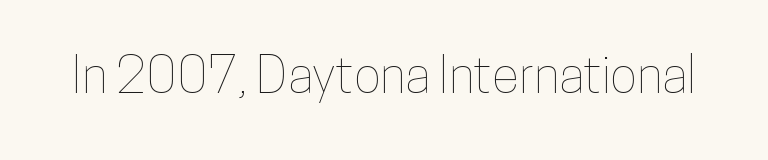
The image shows 51 px condensed type, upright; set normal letter spacing, not underlined; low stroke contrast and a medium x-height.
